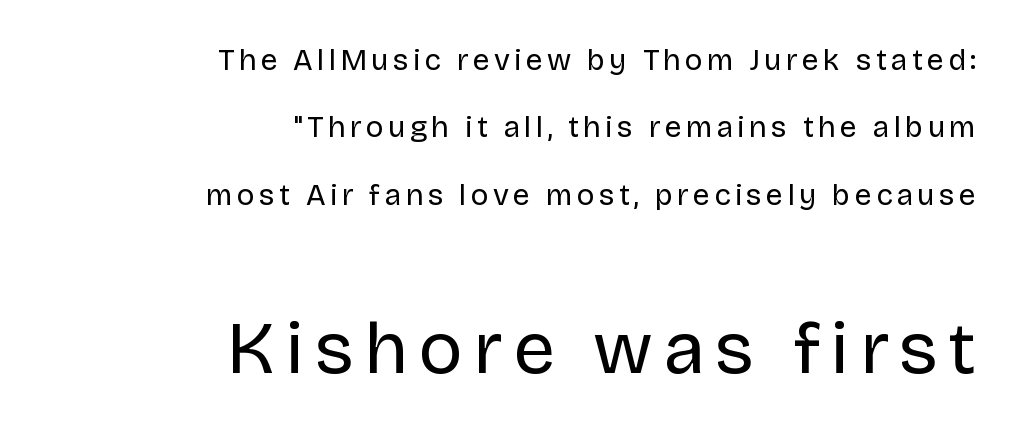
Line endings align vertically; line beginnings do not. The passage shown is not bold in any degree. To sum up the face: it is a sans, with no serifs. Here the designer chose a conventional face with non-uniform glyph widths. Beneath every word, the page is bare. Nope, not italic — everything's standing straight.
